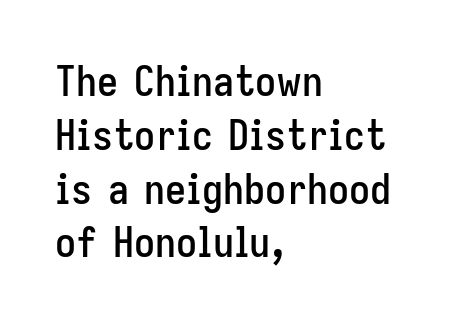
{"serif": "no", "italic": "no", "width": "condensed", "stroke_contrast": "low", "x_height": "medium", "monospaced": "no", "underline": "no", "align": "left", "line_spacing": "normal", "line_spacing_ratio": 1.28, "letter_spacing": "normal", "letter_spacing_em": 0.0, "glyph_px": 42}
